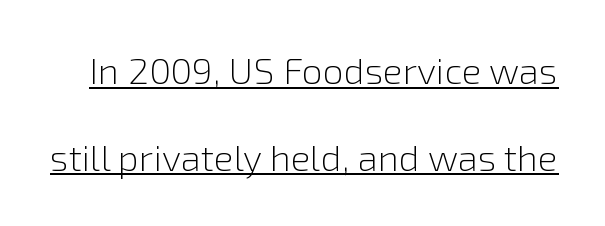
The image shows 37 px light sans-serif type, upright; set loose line spacing (2.34x), normal letter spacing, underlined; low stroke contrast and a medium x-height.
